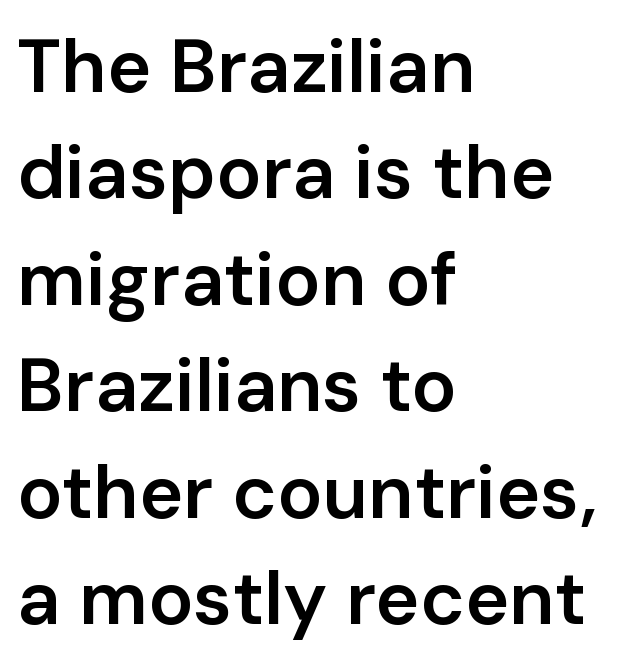
Q: Is the text bold? A: Semi-bold.
Q: Is the text italic (slanted)? A: No, it is upright.
Q: Is the typeface a serif or a sans-serif typeface? A: Sans-serif.
Q: Is the text underlined? A: No.
Q: How is the paragraph aligned? A: Left-aligned.
Q: Is the spacing between letters normal or unusually wide? A: Normal.
Q: Is the spacing between lines tight, normal or loose? A: Normal.
Q: Width (condensed, normal, or wide)? A: Normal.
Q: Stroke contrast? A: Low.
Q: x-height? A: Medium.
Q: Monospaced? A: No.
